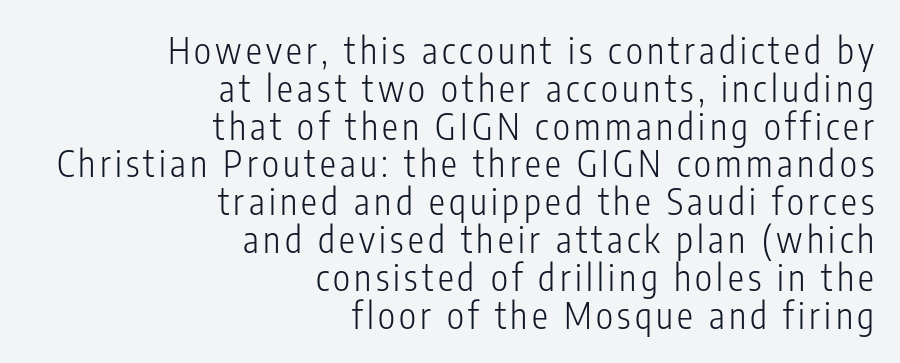
{"serif": "no", "italic": "no", "bold": "no", "weight": "light", "width": "condensed", "stroke_contrast": "low", "x_height": "medium", "monospaced": "no", "underline": "no", "align": "right", "line_spacing": "tight", "line_spacing_ratio": 1.05, "glyph_px": 36}
